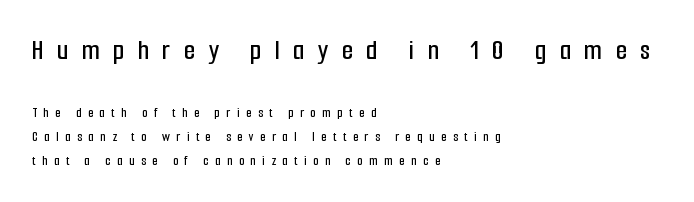
Inter-character spacing is expanded well beyond the font's built-in metrics. How would I describe the line gaps? Plain and ordinary. The specimen reads as upright at a glance. In CSS terms this would be text-align: left. A bare baseline throughout the passage. Observe the absence of serifs on each vertical stroke in this sample.
